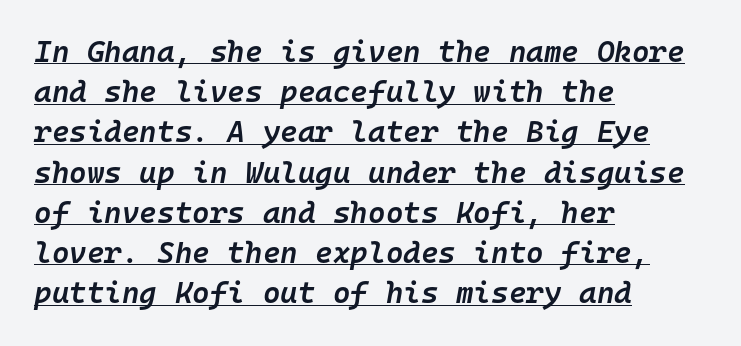
The image shows 30 px semibold type, italic (leaning right), monospaced; set left-aligned, normal line spacing (1.34x), normal letter spacing, underlined; low stroke contrast and a medium x-height.
